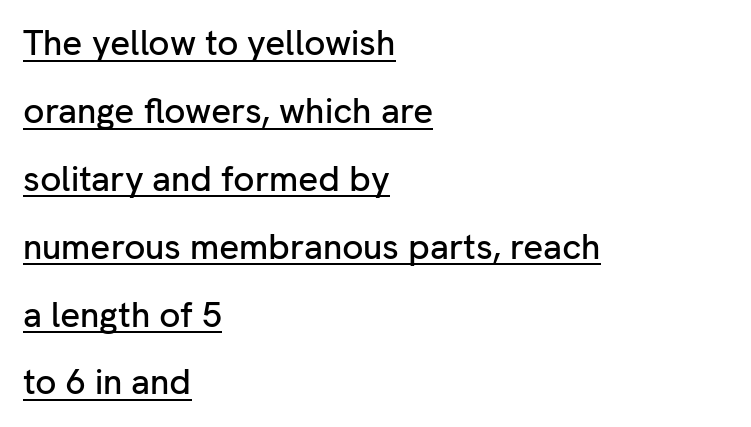
{"serif": "no", "italic": "no", "width": "normal", "stroke_contrast": "low", "x_height": "medium", "monospaced": "no", "underline": "yes", "align": "left", "line_spacing": "loose", "line_spacing_ratio": 1.94, "letter_spacing": "normal", "letter_spacing_em": 0.0, "glyph_px": 35}
